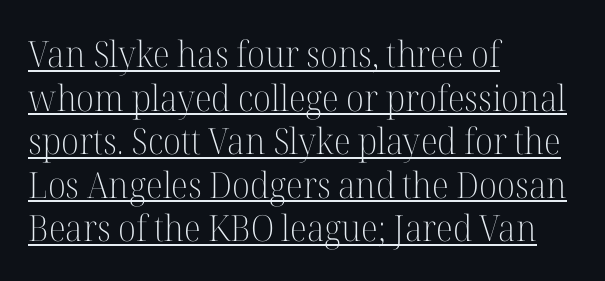
The image shows 36 px light serif type, upright; set left-aligned, line spacing 1.21x, normal letter spacing, underlined; high stroke contrast and a medium x-height.
